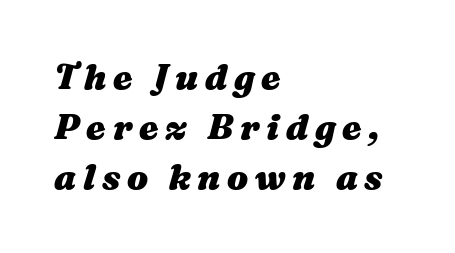
{"italic": "yes", "lean": "right", "slant_degrees": 16, "bold": "yes", "weight": "heavy", "width": "wide", "stroke_contrast": "medium", "x_height": "medium", "monospaced": "no", "underline": "no", "align": "left", "line_spacing": "normal", "line_spacing_ratio": 1.43, "glyph_px": 35}
